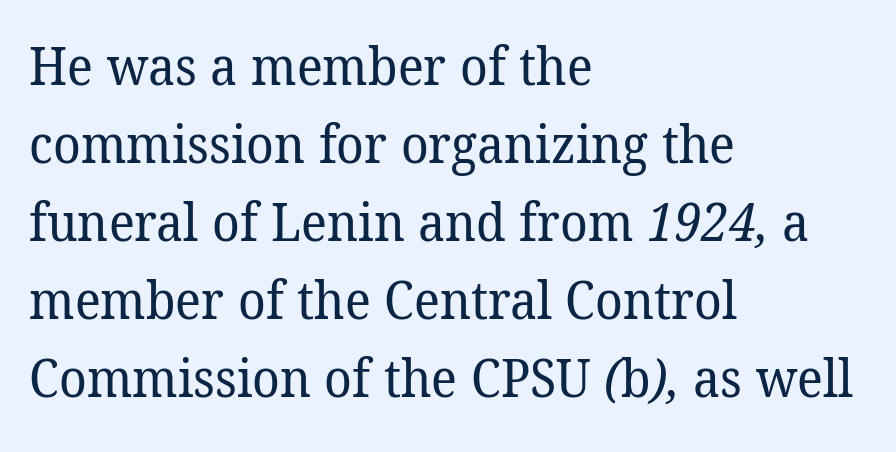
{"serif": "yes", "bold": "no", "weight": "regular", "width": "normal", "stroke_contrast": "low", "x_height": "medium", "monospaced": "no", "underline": "no", "align": "left", "line_spacing": "normal", "line_spacing_ratio": 1.5, "letter_spacing": "normal", "letter_spacing_em": 0.0, "glyph_px": 52}
